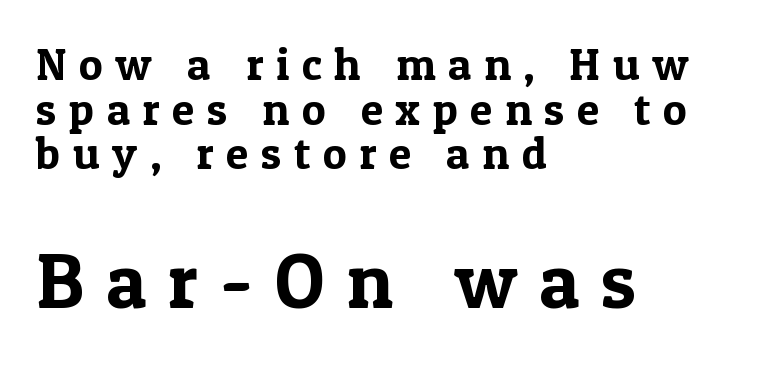
Q: Is the text italic (slanted)? A: No, it is upright.
Q: Is the typeface a serif or a sans-serif typeface? A: Serif.
Q: Is the text underlined? A: No.
Q: How is the paragraph aligned? A: Left-aligned.
Q: Is the spacing between letters normal or unusually wide? A: Unusually wide.
Q: Is the spacing between lines tight, normal or loose? A: Tight.
Q: Which block of text is set in a larger size, the first (top) or the second (bottom)? A: The second (bottom) one.
Q: Width (condensed, normal, or wide)? A: Normal.
Q: x-height? A: Medium.
Q: Monospaced? A: No.
